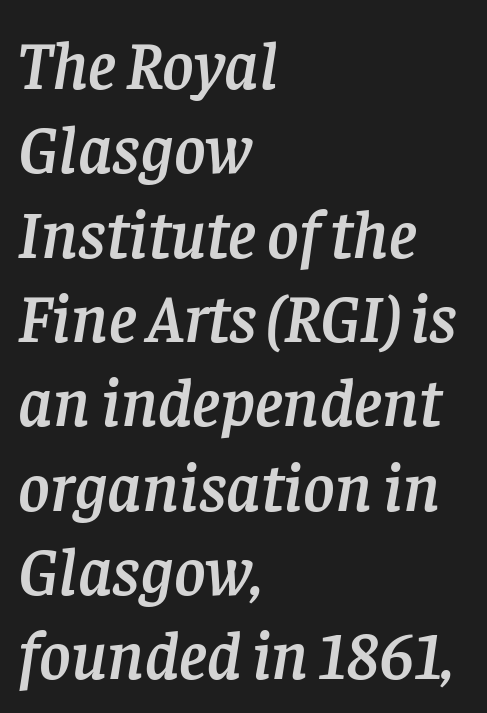
Every row of glyphs begins at an identical x-position on the left. The zone under the glyphs is completely vacant. You could not count columns in this text — the font is proportionally spaced. A typesetter would label this face a serif.
